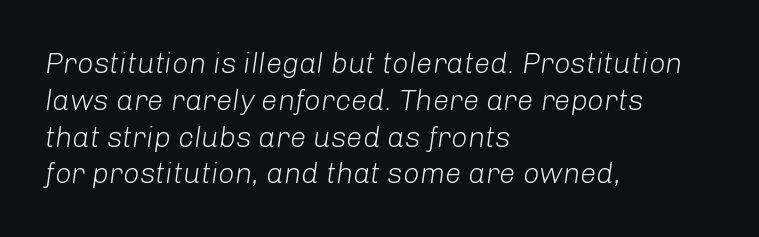
Q: Is the text bold? A: No.
Q: Is the text italic (slanted)? A: Yes, it leans right by about 8 degrees.
Q: Is the text underlined? A: No.
Q: How is the paragraph aligned? A: Left-aligned.
Q: Is the spacing between letters normal or unusually wide? A: Normal.
Q: Is the spacing between lines tight, normal or loose? A: Normal.
Q: Width (condensed, normal, or wide)? A: Normal.
Q: Stroke contrast? A: Low.
Q: x-height? A: Medium.
Q: Monospaced? A: No.
